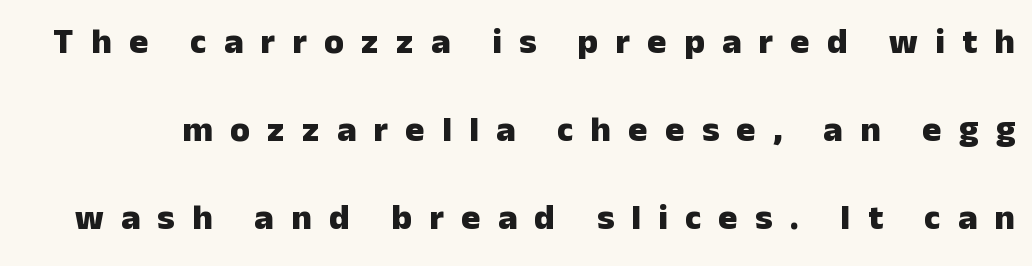
{"serif": "no", "italic": "no", "bold": "yes", "weight": "heavy", "width": "normal", "stroke_contrast": "low", "x_height": "medium", "monospaced": "no", "underline": "no", "line_spacing": "loose", "line_spacing_ratio": 2.44, "letter_spacing": "wide", "letter_spacing_em": 0.48, "glyph_px": 36}
